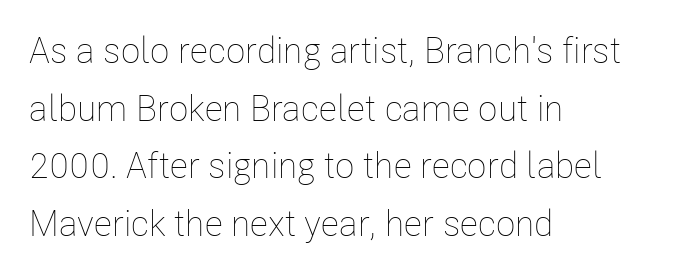
{"italic": "no", "bold": "no", "weight": "thin", "width": "condensed", "stroke_contrast": "low", "x_height": "medium", "monospaced": "no", "underline": "no", "align": "left", "line_spacing": "normal", "line_spacing_ratio": 1.6, "letter_spacing": "normal", "letter_spacing_em": 0.0, "glyph_px": 36}
